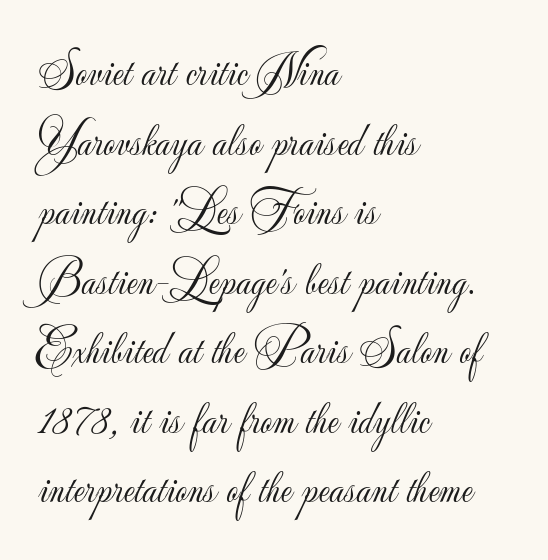
{"serif": "no", "bold": "no", "weight": "light", "width": "normal", "stroke_contrast": "low", "x_height": "small", "monospaced": "no", "underline": "no", "align": "left", "line_spacing": "normal", "line_spacing_ratio": 1.48, "letter_spacing": "normal", "letter_spacing_em": 0.0, "glyph_px": 47}
